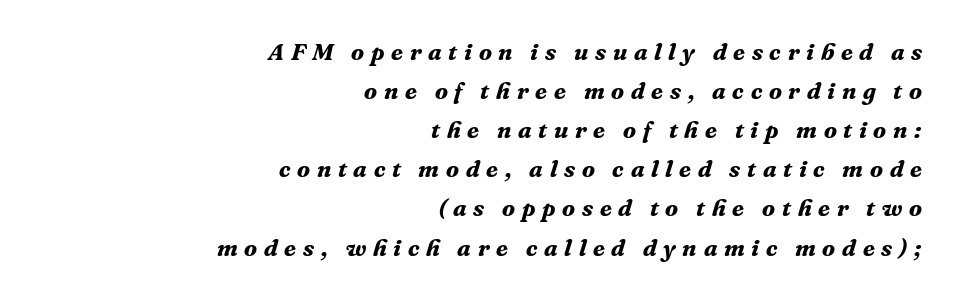
{"italic": "yes", "lean": "right", "slant_degrees": 16, "bold": "yes", "underline": "no", "align": "right", "line_spacing": "normal", "line_spacing_ratio": 1.63, "letter_spacing": "wide", "letter_spacing_em": 0.28, "glyph_px": 24}
